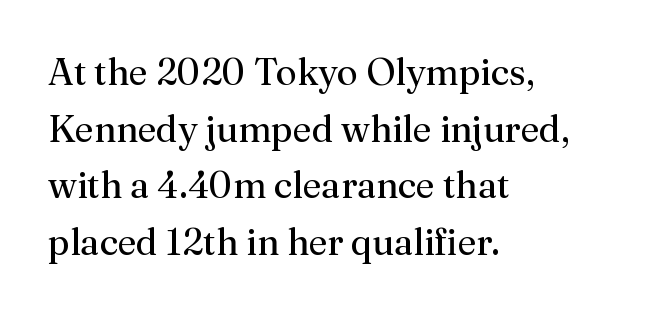
Q: Is the text bold? A: No.
Q: Is the text italic (slanted)? A: No, it is upright.
Q: Is the typeface a serif or a sans-serif typeface? A: Serif.
Q: Is the text underlined? A: No.
Q: How is the paragraph aligned? A: Left-aligned.
Q: Is the spacing between letters normal or unusually wide? A: Normal.
Q: Is the spacing between lines tight, normal or loose? A: Normal.
Q: Width (condensed, normal, or wide)? A: Normal.
Q: Stroke contrast? A: Medium.
Q: x-height? A: Medium.
Q: Monospaced? A: No.
